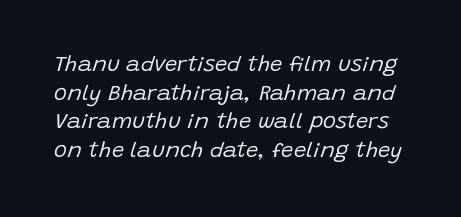
{"italic": "yes", "lean": "right", "slant_degrees": 15, "bold": "no", "underline": "no", "line_spacing": "normal", "line_spacing_ratio": 1.3, "letter_spacing": "normal", "letter_spacing_em": 0.0, "glyph_px": 22}
